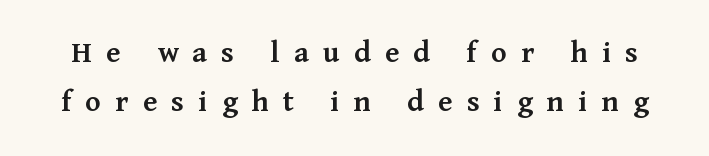
{"serif": "yes", "italic": "no", "bold": "semi", "weight": "semibold", "width": "normal", "stroke_contrast": "medium", "x_height": "medium", "monospaced": "no", "underline": "no", "line_spacing": "normal", "line_spacing_ratio": 1.53, "letter_spacing": "wide", "letter_spacing_em": 0.45, "glyph_px": 32}
